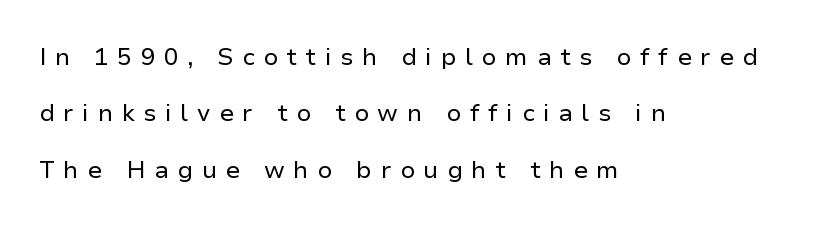
The image shows 24 px text type, upright; set left-aligned, loose line spacing (2.35x), unusually wide letter spacing (+0.36 em), not underlined.
